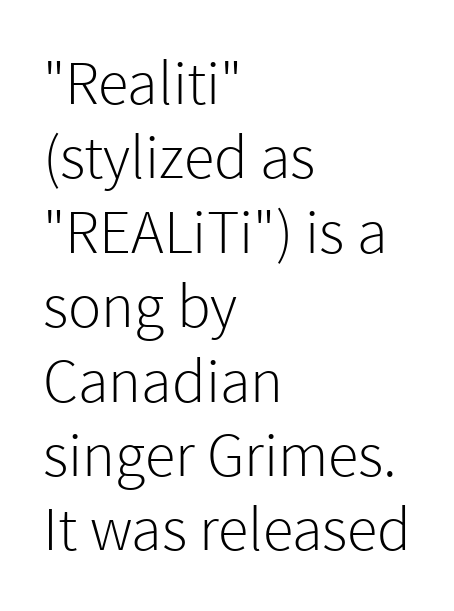
The image shows 62 px light sans-serif type, upright; set left-aligned, line spacing 1.2x, normal letter spacing, not underlined; a medium x-height.
